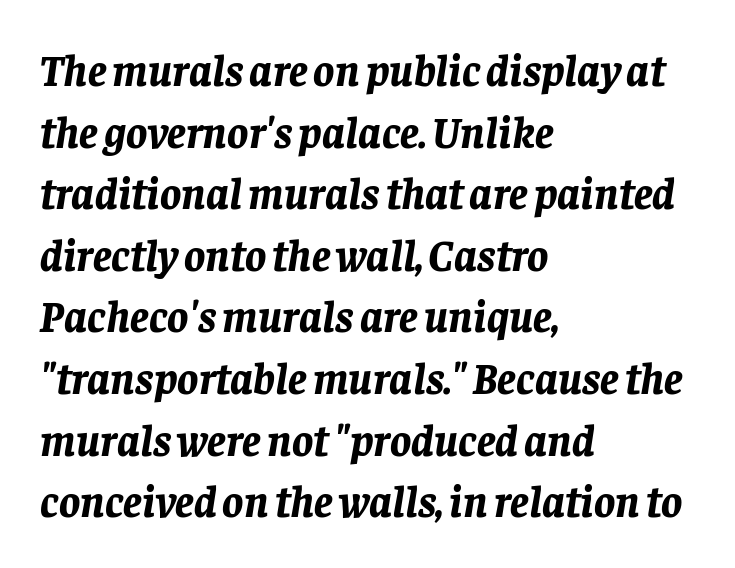
{"italic": "yes", "lean": "right", "slant_degrees": 8, "bold": "yes", "weight": "bold", "width": "normal", "stroke_contrast": "low", "x_height": "large", "monospaced": "no", "underline": "no", "align": "left", "line_spacing": "normal", "line_spacing_ratio": 1.4, "letter_spacing": "normal", "letter_spacing_em": 0.0, "glyph_px": 44}
